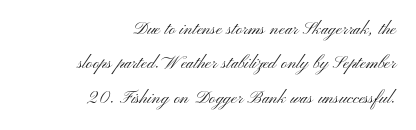
{"bold": "no", "underline": "no", "align": "right", "line_spacing": "normal", "line_spacing_ratio": 1.56, "letter_spacing": "normal", "letter_spacing_em": 0.0, "glyph_px": 22}
